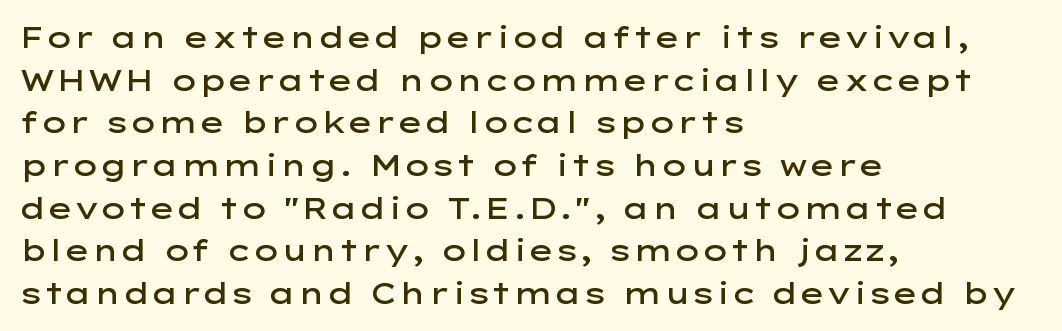
Q: Is the text bold? A: Semi-bold.
Q: Is the text italic (slanted)? A: No, it is upright.
Q: Is the typeface a serif or a sans-serif typeface? A: Sans-serif.
Q: Is the text underlined? A: No.
Q: How is the paragraph aligned? A: Left-aligned.
Q: Is the spacing between letters normal or unusually wide? A: Normal.
Q: Is the spacing between lines tight, normal or loose? A: Normal.
Q: Width (condensed, normal, or wide)? A: Wide.
Q: Stroke contrast? A: Low.
Q: x-height? A: Medium.
Q: Monospaced? A: No.
